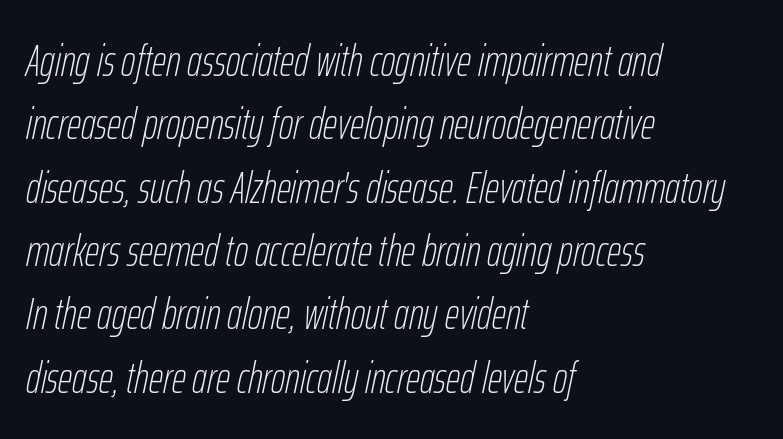
The image shows 44 px thin, condensed type, italic (leaning right); set left-aligned, normal line spacing (1.44x), normal letter spacing, not underlined; low stroke contrast and a medium x-height.
